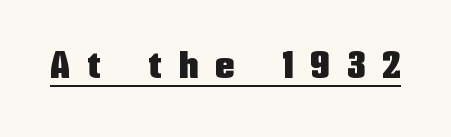
Q: Is the text italic (slanted)? A: No, it is upright.
Q: Is the typeface a serif or a sans-serif typeface? A: Sans-serif.
Q: Is the text underlined? A: Yes.
Q: Is the spacing between letters normal or unusually wide? A: Unusually wide.
Q: Width (condensed, normal, or wide)? A: Condensed.
Q: Stroke contrast? A: Low.
Q: x-height? A: Medium.
Q: Monospaced? A: No.
